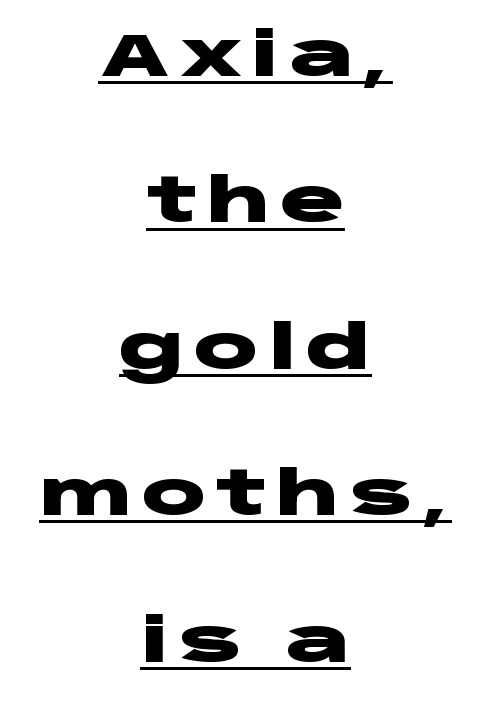
The image shows 60 px heavy, wide sans-serif type, upright; set centered, loose line spacing (2.44x), underlined; low stroke contrast and a large x-height.
